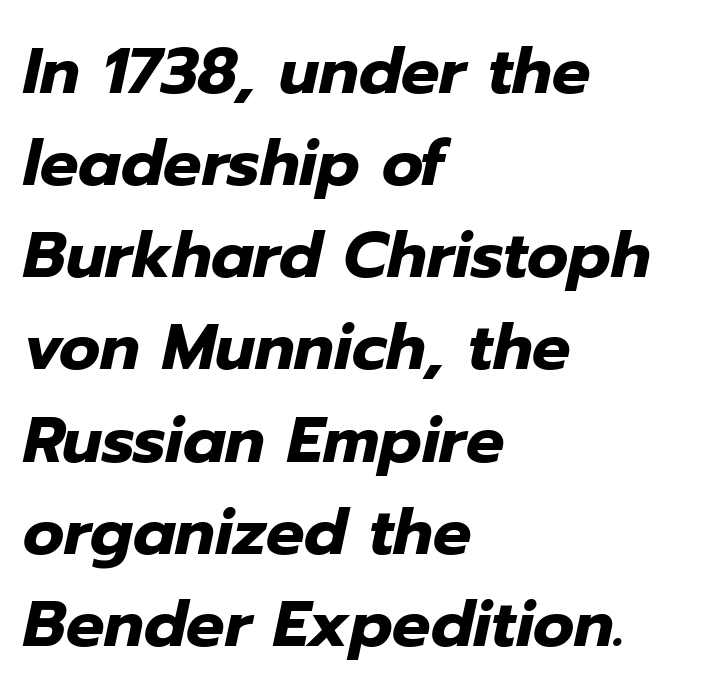
Q: Is the text bold? A: Yes.
Q: Is the text italic (slanted)? A: Yes, it leans right by about 12 degrees.
Q: Is the text underlined? A: No.
Q: How is the paragraph aligned? A: Left-aligned.
Q: Is the spacing between letters normal or unusually wide? A: Normal.
Q: Is the spacing between lines tight, normal or loose? A: Normal.
Q: Width (condensed, normal, or wide)? A: Normal.
Q: Stroke contrast? A: Low.
Q: x-height? A: Medium.
Q: Monospaced? A: No.
